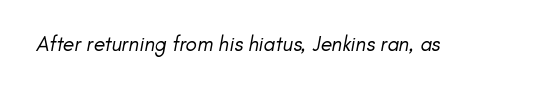
Students, note that the glyphs here touch the page at normal intervals. The typesetting does not lean heavy: it is not bold. Descender tails drop into unmarked territory.
